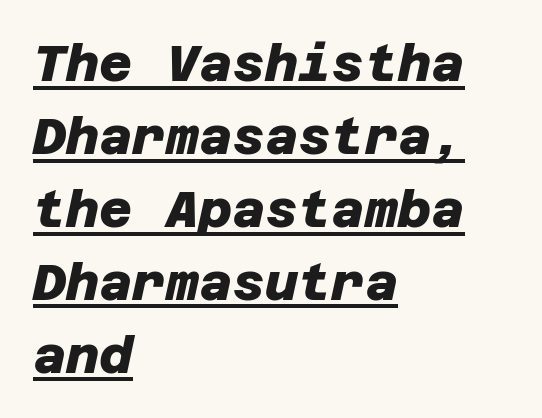
Typographically, this falls in the sans-serif category. Evenly set lines give the paragraph a standard silhouette. Heavy, bold letterforms. The words here are underlined. Students, note that the glyphs here touch the page at normal intervals. Alignment: flush left.
